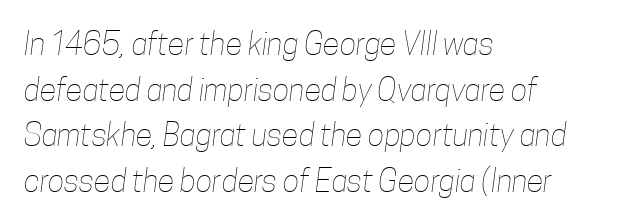
Q: Is the text bold? A: No.
Q: Is the text underlined? A: No.
Q: How is the paragraph aligned? A: Left-aligned.
Q: Is the spacing between letters normal or unusually wide? A: Normal.
Q: Is the spacing between lines tight, normal or loose? A: Normal.
Q: Width (condensed, normal, or wide)? A: Condensed.
Q: Stroke contrast? A: Low.
Q: x-height? A: Medium.
Q: Monospaced? A: No.
